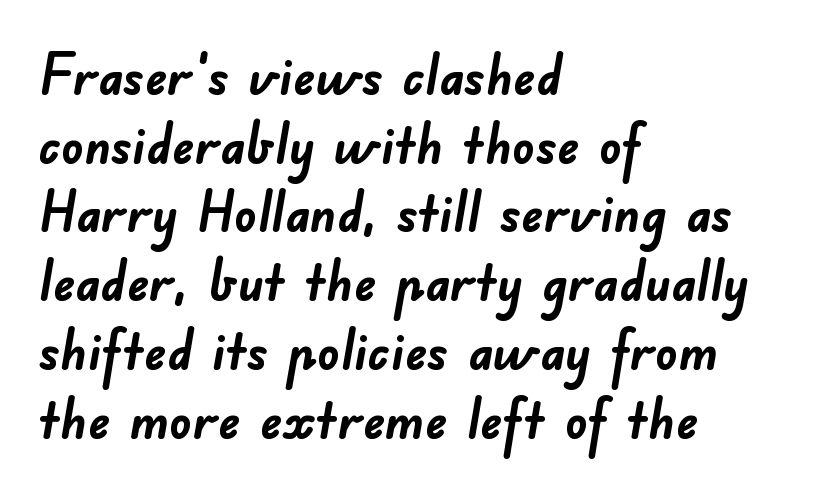
{"serif": "no", "bold": "yes", "weight": "semibold", "width": "normal", "stroke_contrast": "low", "x_height": "small", "monospaced": "no", "underline": "no", "align": "left", "line_spacing": "normal", "line_spacing_ratio": 1.25, "letter_spacing": "normal", "letter_spacing_em": 0.0, "glyph_px": 55}
